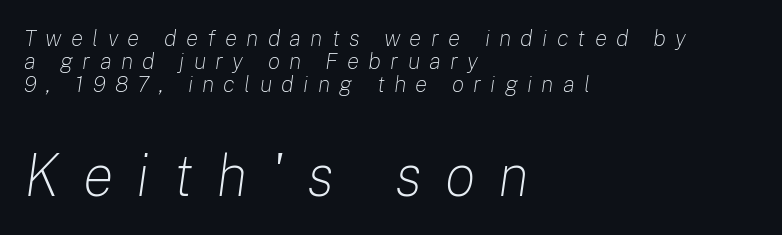
The image shows 58 px light type, italic (leaning right); set left-aligned, tight line spacing (1.01x), unusually wide letter spacing (+0.4 em), not underlined; the second (bottom) block is 2.52x larger; low stroke contrast and a medium x-height.
